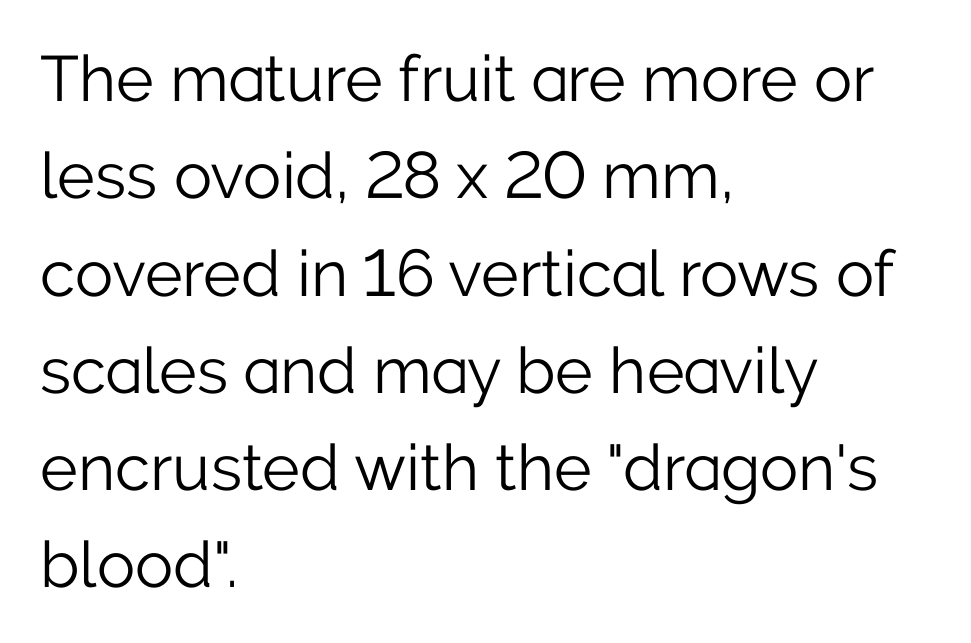
Rows of type keep a routine distance in the vertical direction. How are the letters spaced? Ordinarily, with no added tracking. These glyphs show unthickened strokes, regular width or finer. The baseline area is clear.
